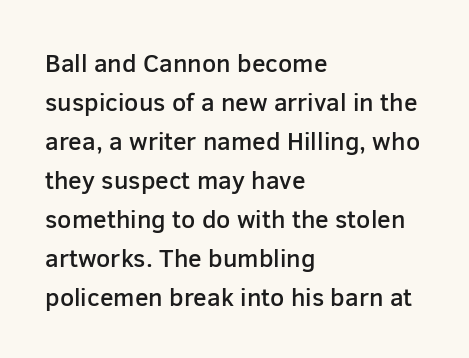
{"italic": "no", "bold": "semi", "underline": "no", "align": "left", "line_spacing": "normal", "line_spacing_ratio": 1.56, "letter_spacing": "normal", "letter_spacing_em": 0.0, "glyph_px": 25}
